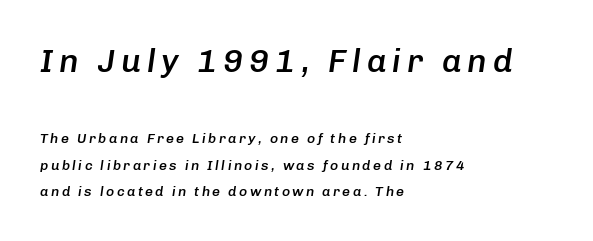
{"italic": "yes", "lean": "right", "slant_degrees": 8, "bold": "semi", "weight": "semibold", "width": "normal", "stroke_contrast": "low", "x_height": "medium", "monospaced": "no", "underline": "no", "align": "left", "line_spacing": "loose", "line_spacing_ratio": 1.9, "larger_block": "first", "size_ratio": 2.36, "glyph_px": 33}
